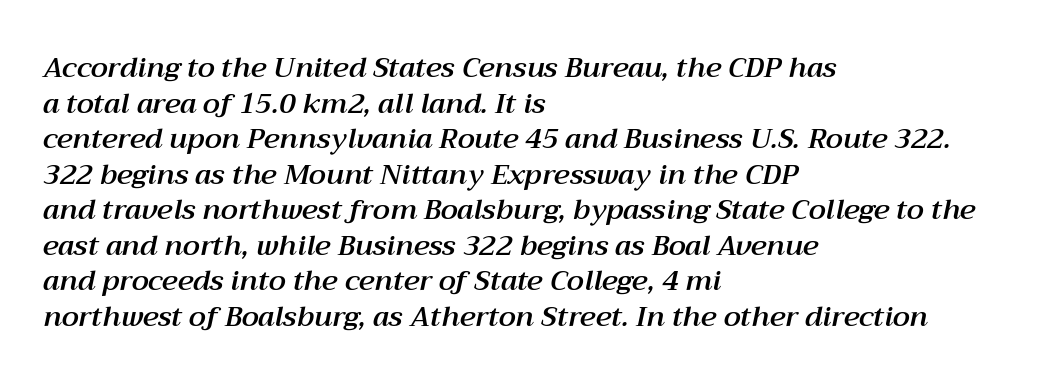
The image shows 28 px text type, italic (leaning right); set left-aligned, normal line spacing (1.27x), normal letter spacing, not underlined; medium stroke contrast and a medium x-height.
